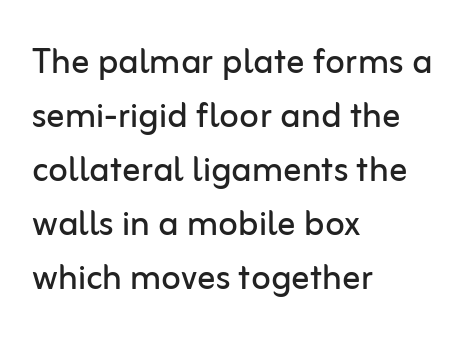
The passage shown is typed in a proportional face where columns would drift. Italic? Not at all — the glyphs are vertical. Note: no serifs on the glyphs. No extra tracking has been applied to these lines. The specimen omits any rule beneath the text block's lines.
